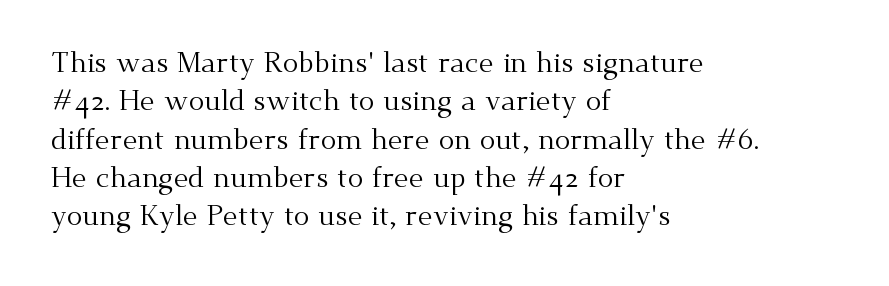
Q: Is the text bold? A: No.
Q: Is the text italic (slanted)? A: No, it is upright.
Q: Is the typeface a serif or a sans-serif typeface? A: Serif.
Q: Is the text underlined? A: No.
Q: How is the paragraph aligned? A: Left-aligned.
Q: Is the spacing between letters normal or unusually wide? A: Normal.
Q: Is the spacing between lines tight, normal or loose? A: Normal.
Q: Width (condensed, normal, or wide)? A: Normal.
Q: Stroke contrast? A: Medium.
Q: x-height? A: Small.
Q: Monospaced? A: No.
